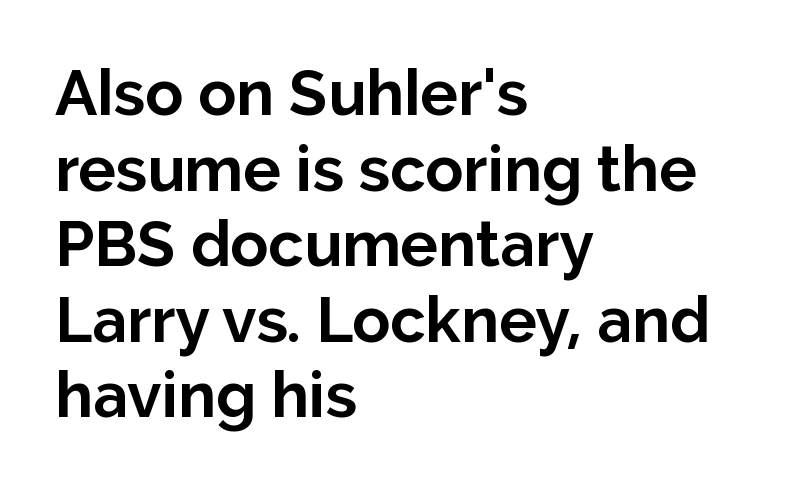
Layout note: lines flush left. The face used here is rendered with its standard letterfit. This sample has the flowing, uneven cadence of proportional lettering. Check under the words: just untouched page. Does the lettering tilt? It doesn't — this is upright. The passage shown is emphatically bold.
